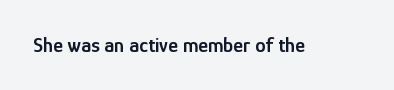
Q: Is the text bold? A: Semi-bold.
Q: Is the text italic (slanted)? A: No, it is upright.
Q: Is the text underlined? A: No.
Q: Is the spacing between letters normal or unusually wide? A: Normal.
